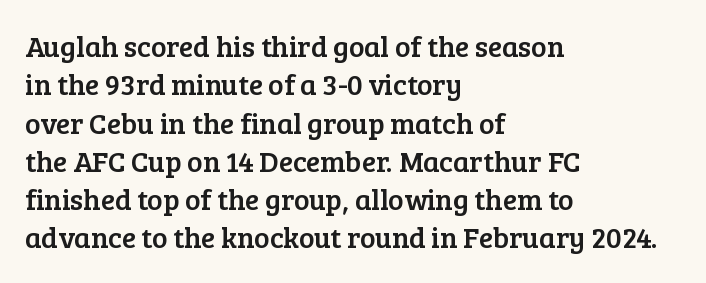
{"serif": "yes", "italic": "no", "width": "normal", "stroke_contrast": "low", "x_height": "medium", "monospaced": "no", "underline": "no", "align": "left", "line_spacing": "normal", "line_spacing_ratio": 1.32, "letter_spacing": "normal", "letter_spacing_em": 0.0, "glyph_px": 29}
